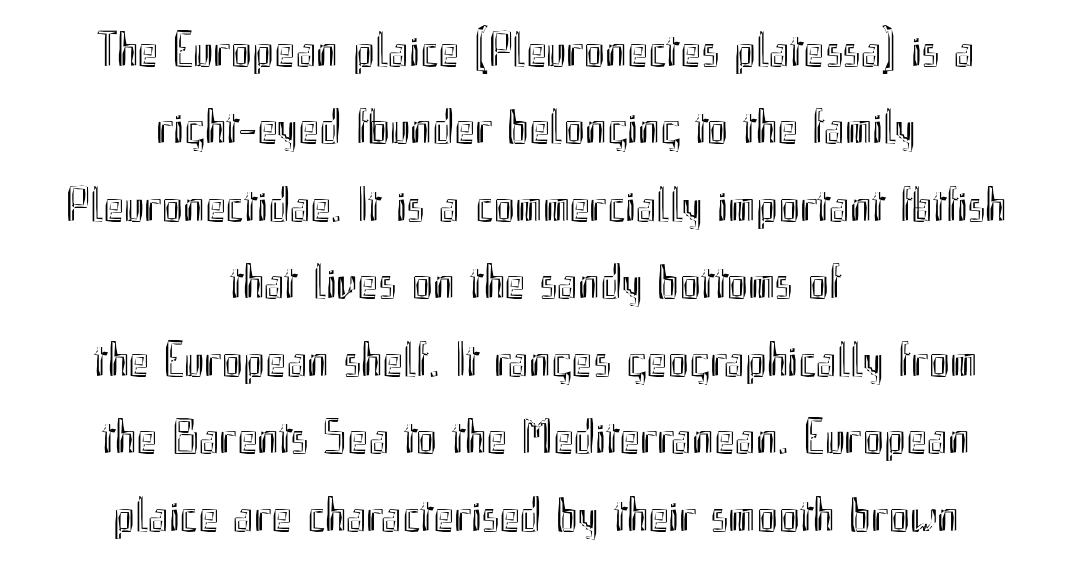
The image shows 49 px condensed type, upright; set centered, normal line spacing (1.58x), normal letter spacing, not underlined; a small x-height.
